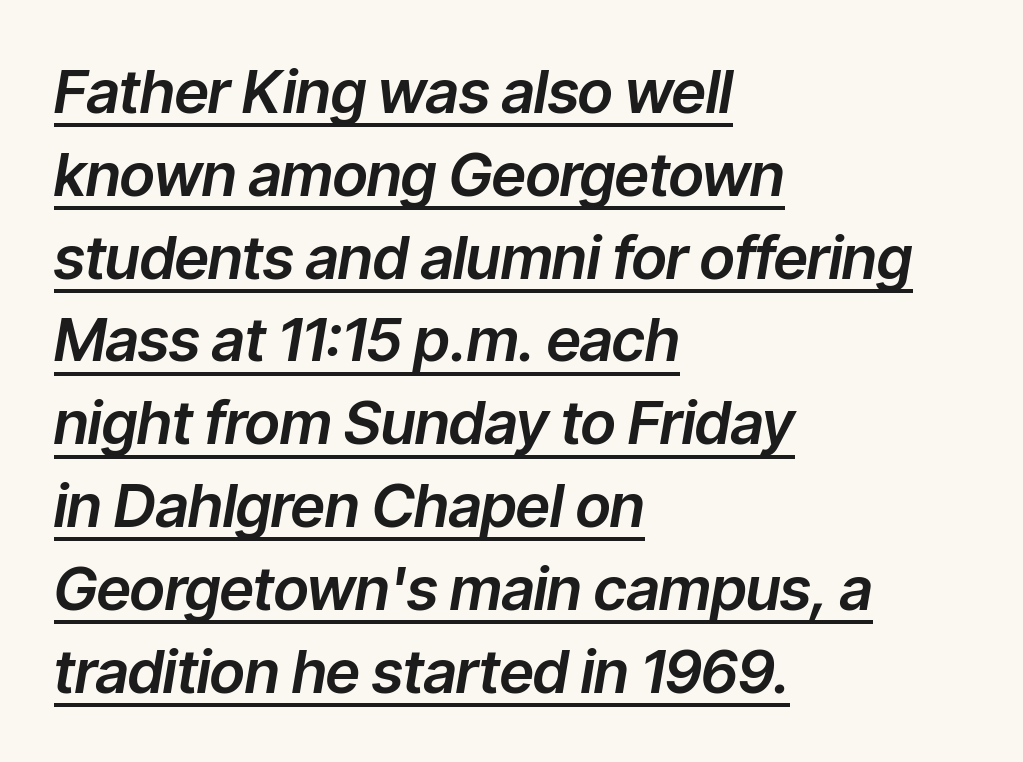
{"italic": "yes", "lean": "right", "slant_degrees": 9, "width": "normal", "stroke_contrast": "low", "x_height": "medium", "monospaced": "no", "underline": "yes", "align": "left", "line_spacing": "normal", "line_spacing_ratio": 1.38, "letter_spacing": "normal", "letter_spacing_em": 0.0, "glyph_px": 60}
